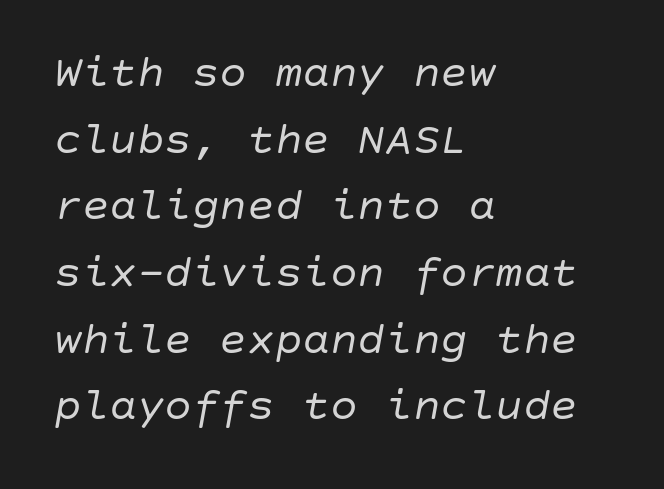
The image shows 46 px regular-weight type, italic (leaning right); set left-aligned, normal line spacing (1.45x), normal letter spacing, not underlined; low stroke contrast and a large x-height.
